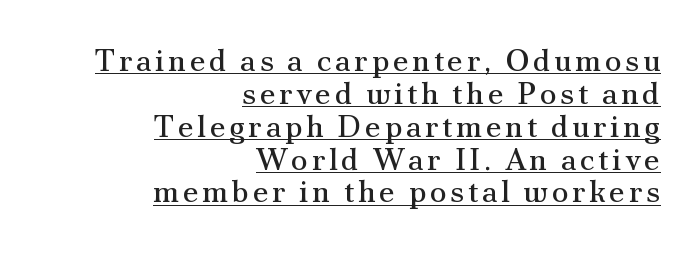
The image shows 31 px regular-weight serif type, upright; set right-aligned, tight line spacing (1.06x), underlined; medium stroke contrast and a small x-height.
